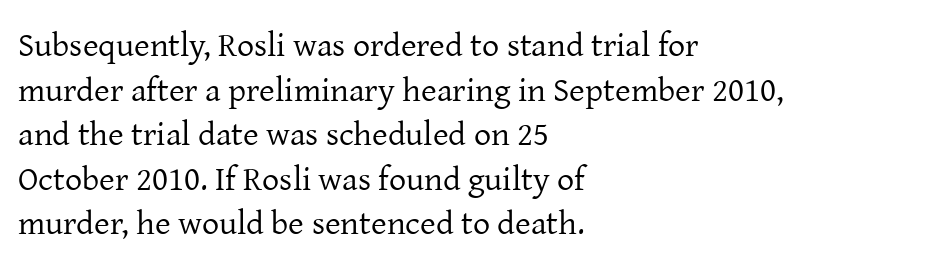
{"serif": "yes", "italic": "no", "bold": "no", "weight": "regular", "width": "normal", "stroke_contrast": "low", "x_height": "medium", "monospaced": "no", "underline": "no", "align": "left", "line_spacing": "normal", "line_spacing_ratio": 1.31, "letter_spacing": "normal", "letter_spacing_em": 0.0, "glyph_px": 34}
